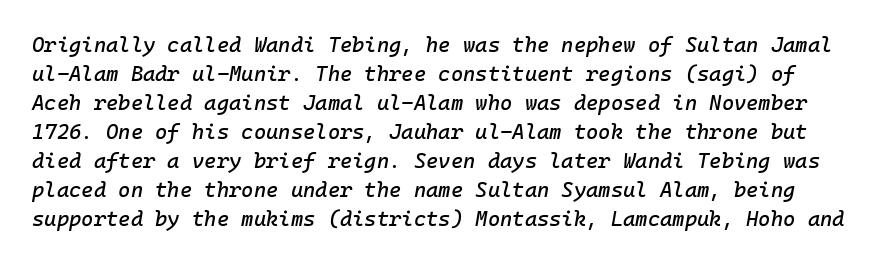
Q: Is the text italic (slanted)? A: Yes, it leans right by about 10 degrees.
Q: Is the text underlined? A: No.
Q: Is the spacing between letters normal or unusually wide? A: Normal.
Q: Is the spacing between lines tight, normal or loose? A: Normal.
